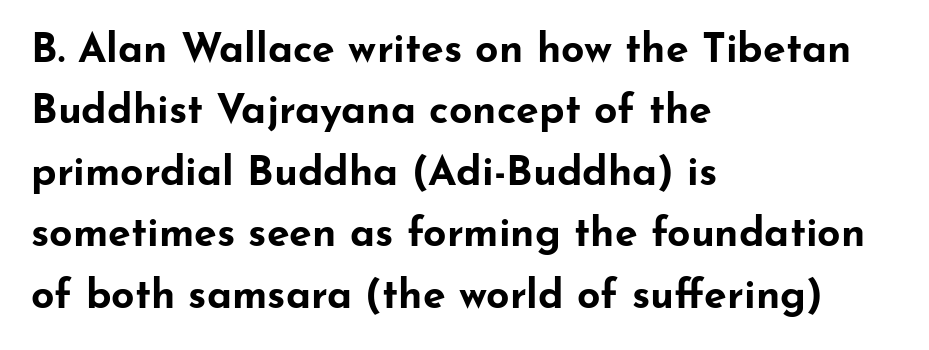
The image shows 41 px bold, wide sans-serif type, upright; set left-aligned, normal line spacing (1.5x), normal letter spacing, not underlined; low stroke contrast and a small x-height.
